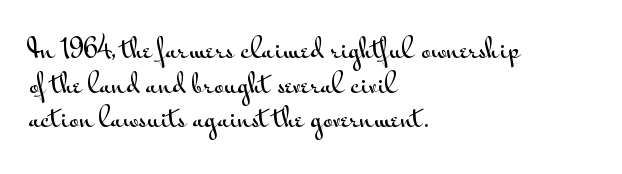
The image shows 27 px text type; set left-aligned, normal line spacing (1.28x), normal letter spacing, not underlined.
